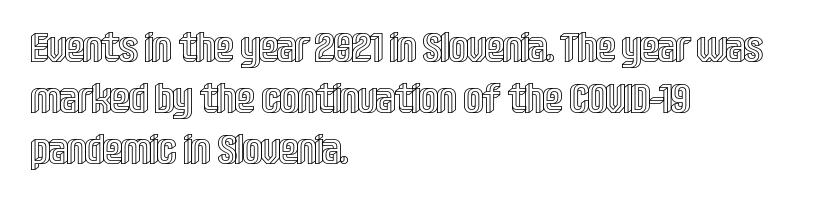
The image shows 42 px condensed type, upright; set left-aligned, line spacing 1.22x, normal letter spacing, not underlined; a large x-height.
